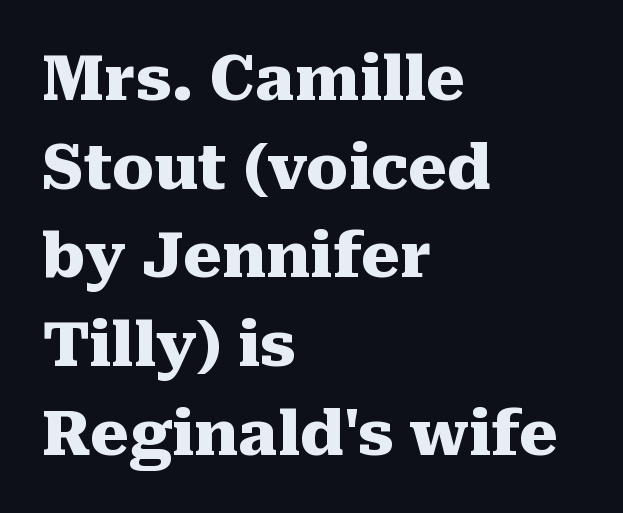
The image shows 62 px heavy serif type, upright; set left-aligned, normal line spacing (1.43x), normal letter spacing, not underlined; medium stroke contrast and a medium x-height.
